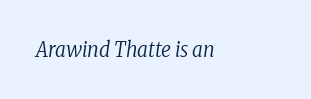
{"italic": "yes", "lean": "right", "slant_degrees": 8, "bold": "no", "underline": "no", "align": "left", "letter_spacing": "normal", "letter_spacing_em": 0.0, "glyph_px": 21}
